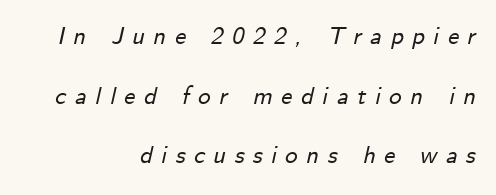
The image shows 25 px text type, italic (leaning right); set right-aligned, loose line spacing (2.39x), unusually wide letter spacing (+0.34 em), not underlined.
